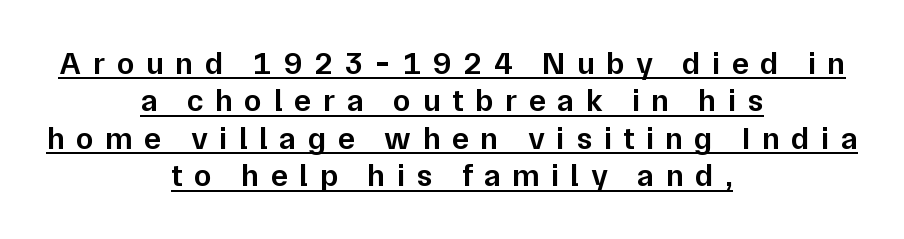
Moderately thickened strokes mark this as semibold type. The glyphs in this specimen are sans serif. A baseline rule has been typeset under these characters. Horizontal alignment here is central, giving a formal, balanced look. Note the varied advance widths — an 'i' is clearly narrower than an 'm'.
